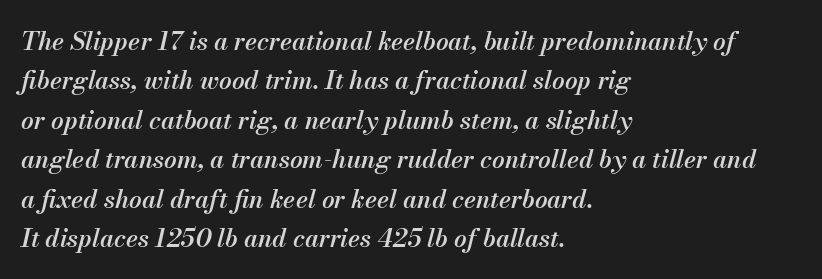
Q: Is the text bold? A: Semi-bold.
Q: Is the text italic (slanted)? A: Yes, it leans right by about 13 degrees.
Q: Is the text underlined? A: No.
Q: How is the paragraph aligned? A: Left-aligned.
Q: Is the spacing between letters normal or unusually wide? A: Normal.
Q: Is the spacing between lines tight, normal or loose? A: Normal.
